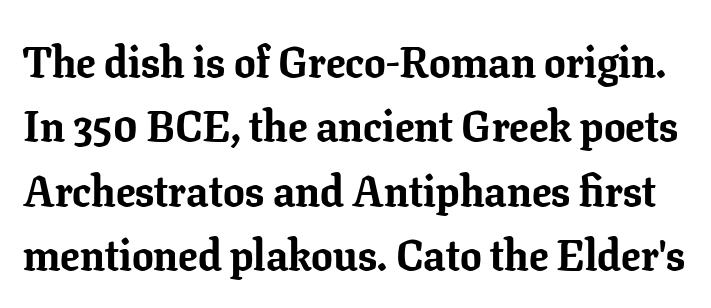
The image shows 43 px bold serif type, upright; set normal line spacing (1.5x), normal letter spacing, not underlined; low stroke contrast and a medium x-height.
